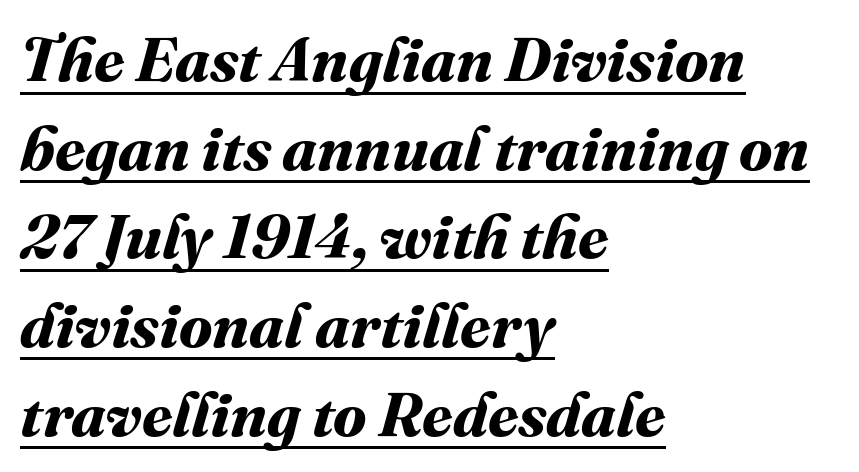
{"bold": "yes", "weight": "bold", "width": "normal", "stroke_contrast": "medium", "x_height": "medium", "monospaced": "no", "underline": "yes", "align": "left", "line_spacing": "normal", "line_spacing_ratio": 1.43, "letter_spacing": "normal", "letter_spacing_em": 0.0, "glyph_px": 62}
